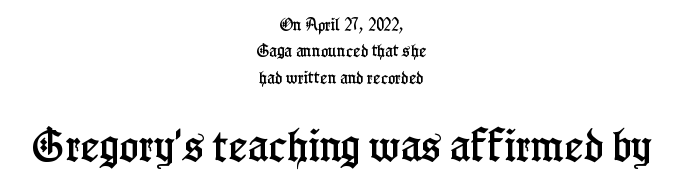
Here the designer chose a conventional face with non-uniform glyph widths. The space beneath each line is pristine and unruled. The passage shown begins with its smaller block and ends with its larger one. If you drew a line through each stem, it would be perfectly vertical.
